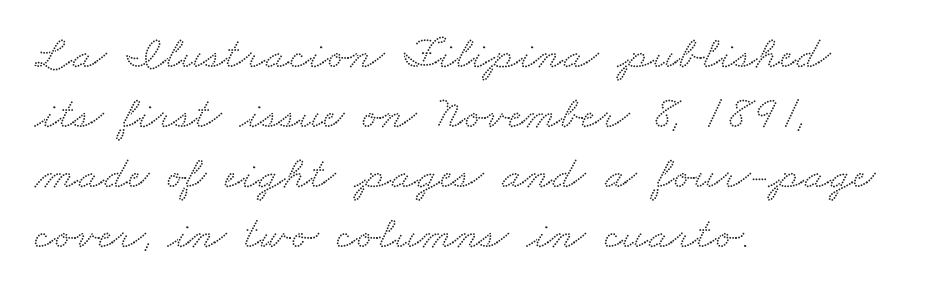
Q: Is the typeface a serif or a sans-serif typeface? A: Serif.
Q: Is the text underlined? A: No.
Q: How is the paragraph aligned? A: Left-aligned.
Q: Is the spacing between letters normal or unusually wide? A: Normal.
Q: Is the spacing between lines tight, normal or loose? A: Normal.
Q: Width (condensed, normal, or wide)? A: Wide.
Q: Stroke contrast? A: Medium.
Q: x-height? A: Small.
Q: Monospaced? A: No.
